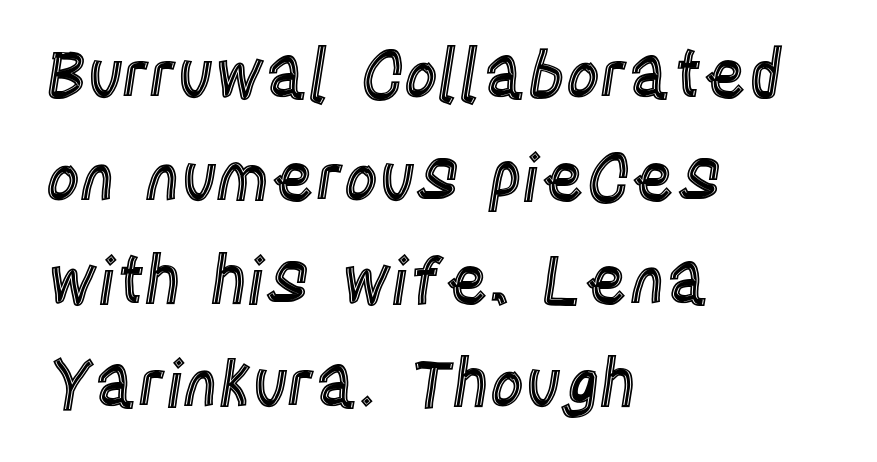
{"width": "condensed", "x_height": "large", "monospaced": "no", "underline": "no", "align": "left", "line_spacing": "normal", "line_spacing_ratio": 1.56, "letter_spacing": "normal", "letter_spacing_em": 0.0, "glyph_px": 66}
